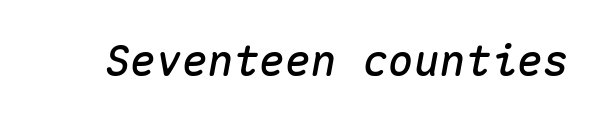
Observe the lean: these are italic letterforms. Spacing verdict: monospaced, one width for all characters. Words appear dense and cohesive because spacing is normal. The words here are not underlined.
